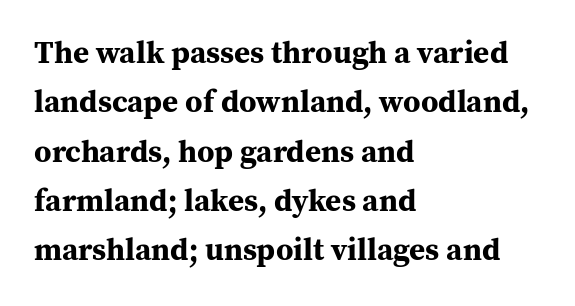
Q: Is the text bold? A: Yes.
Q: Is the text italic (slanted)? A: No, it is upright.
Q: Is the typeface a serif or a sans-serif typeface? A: Serif.
Q: Is the text underlined? A: No.
Q: How is the paragraph aligned? A: Left-aligned.
Q: Is the spacing between letters normal or unusually wide? A: Normal.
Q: Is the spacing between lines tight, normal or loose? A: Normal.
Q: Width (condensed, normal, or wide)? A: Normal.
Q: Stroke contrast? A: Medium.
Q: x-height? A: Medium.
Q: Monospaced? A: No.
